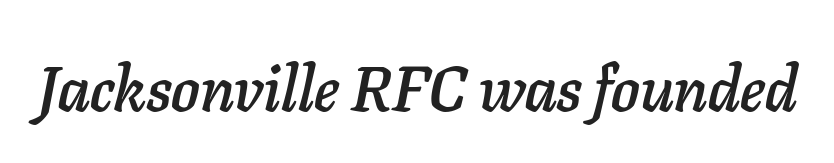
The image shows 63 px text type, italic (leaning right); set normal letter spacing, not underlined; low stroke contrast and a medium x-height.
